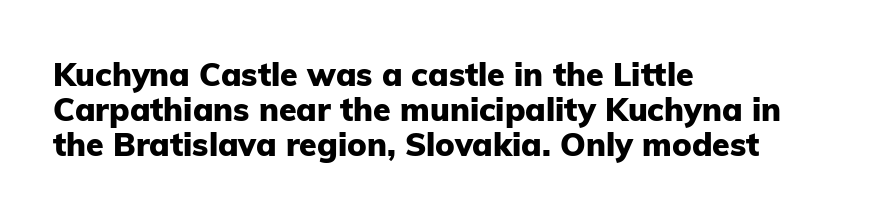
The image shows 32 px heavy sans-serif type, upright; set left-aligned, tight line spacing (1.1x), normal letter spacing, not underlined; low stroke contrast and a medium x-height.
